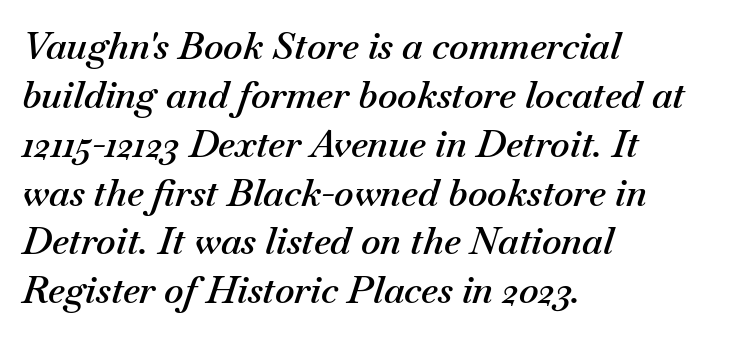
How heavy is the stroke? Medium-heavy — a semibold, shy of bold. Rows of type keep a routine distance in the vertical direction. Letter spacing: default. The rendering uses natural spacing where letterforms have individual widths.
